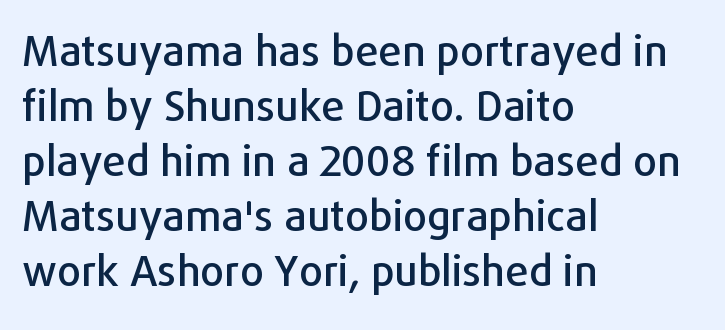
The image shows 42 px sans-serif type, upright; set left-aligned, normal line spacing (1.31x), normal letter spacing, not underlined; low stroke contrast and a medium x-height.
